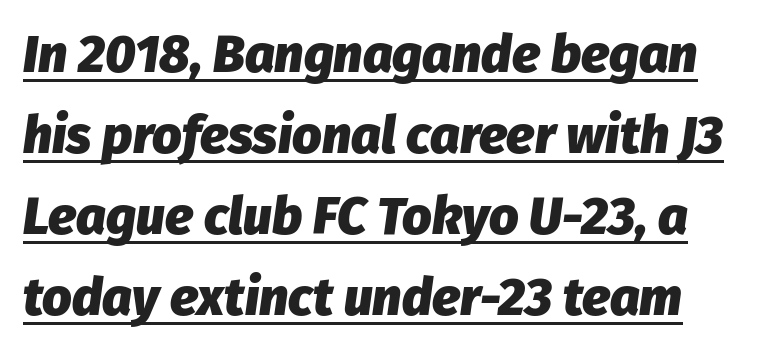
Q: Is the text bold? A: Yes.
Q: Is the text italic (slanted)? A: Yes, it leans right by about 8 degrees.
Q: Is the text underlined? A: Yes.
Q: Is the spacing between letters normal or unusually wide? A: Normal.
Q: Is the spacing between lines tight, normal or loose? A: Normal.
Q: Width (condensed, normal, or wide)? A: Normal.
Q: Stroke contrast? A: Low.
Q: x-height? A: Medium.
Q: Monospaced? A: No.
